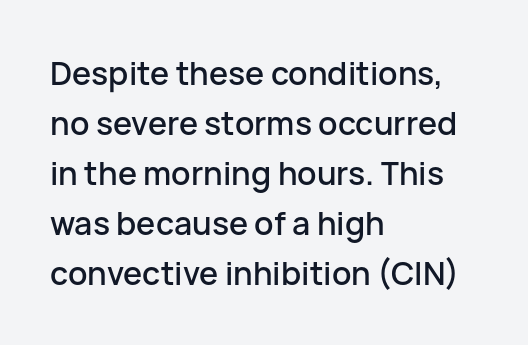
Q: Is the text italic (slanted)? A: No, it is upright.
Q: Is the typeface a serif or a sans-serif typeface? A: Sans-serif.
Q: Is the text underlined? A: No.
Q: How is the paragraph aligned? A: Left-aligned.
Q: Is the spacing between letters normal or unusually wide? A: Normal.
Q: Is the spacing between lines tight, normal or loose? A: Normal.
Q: Width (condensed, normal, or wide)? A: Normal.
Q: Stroke contrast? A: Low.
Q: x-height? A: Medium.
Q: Monospaced? A: No.
